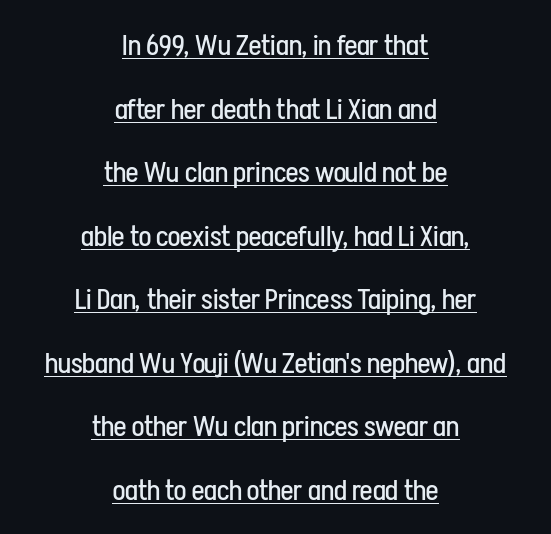
This block would shrink considerably if given ordinary leading; it's expanded now. When letters stand straight like this, we call the style roman or upright. Weight class: somewhere from thin through regular. Classification — sans serif. The face used here is proportionally spaced, like ordinary book or web type. Each line is balanced around a shared central axis.
